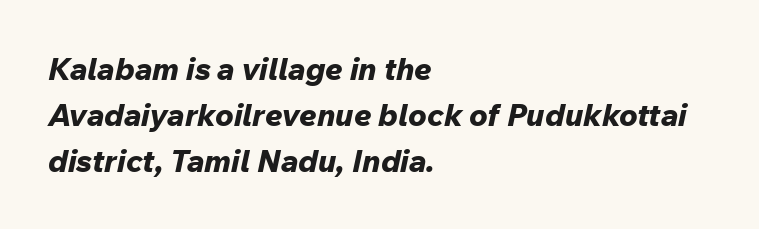
The image shows 31 px bold type, italic (leaning right); set left-aligned, normal line spacing (1.49x), normal letter spacing, not underlined; low stroke contrast and a medium x-height.
